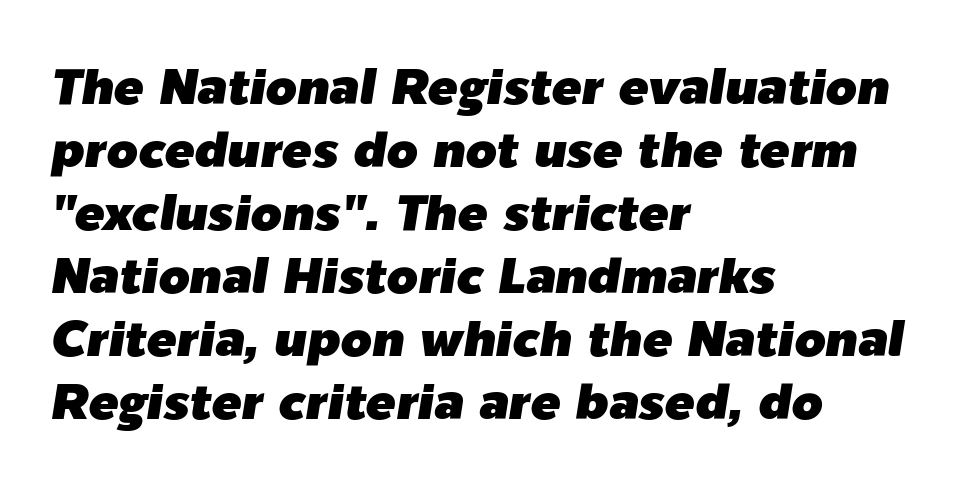
Compared with ordinary roman type, these characters are visibly tilted. Here the designer chose a conventional face with non-uniform glyph widths. Rows of type keep a routine distance in the vertical direction. The glyphs are unaccompanied by any horizontal stroke below them.
